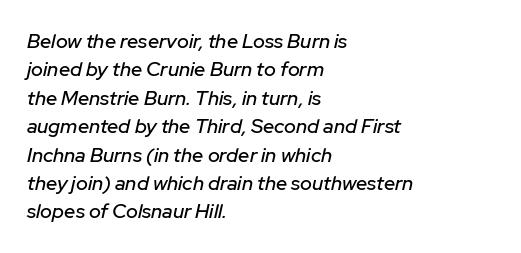
The image shows 20 px text type, italic (leaning right); set left-aligned, normal line spacing (1.42x), normal letter spacing, not underlined.
